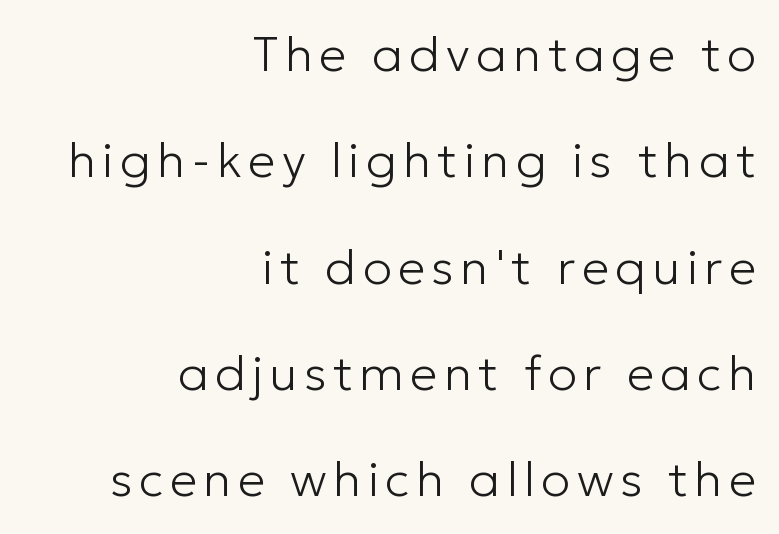
Q: Is the text bold? A: No.
Q: Is the text italic (slanted)? A: No, it is upright.
Q: Is the typeface a serif or a sans-serif typeface? A: Sans-serif.
Q: Is the text underlined? A: No.
Q: How is the paragraph aligned? A: Right-aligned.
Q: Is the spacing between lines tight, normal or loose? A: Loose.
Q: Width (condensed, normal, or wide)? A: Normal.
Q: Stroke contrast? A: Low.
Q: x-height? A: Medium.
Q: Monospaced? A: No.
